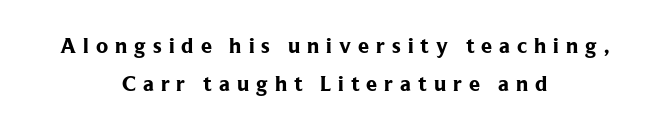
Q: Is the text bold? A: Yes.
Q: Is the text italic (slanted)? A: No, it is upright.
Q: Is the text underlined? A: No.
Q: How is the paragraph aligned? A: Centered.
Q: Is the spacing between letters normal or unusually wide? A: Unusually wide.
